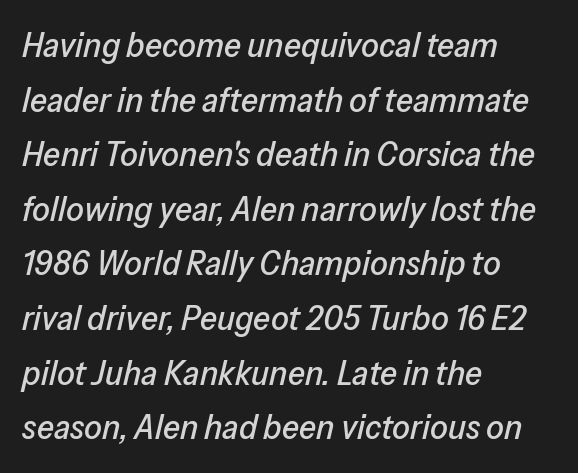
Q: Is the text italic (slanted)? A: Yes, it leans right by about 13 degrees.
Q: Is the text underlined? A: No.
Q: How is the paragraph aligned? A: Left-aligned.
Q: Is the spacing between letters normal or unusually wide? A: Normal.
Q: Is the spacing between lines tight, normal or loose? A: Normal.
Q: Width (condensed, normal, or wide)? A: Normal.
Q: Stroke contrast? A: Low.
Q: x-height? A: Medium.
Q: Monospaced? A: No.
